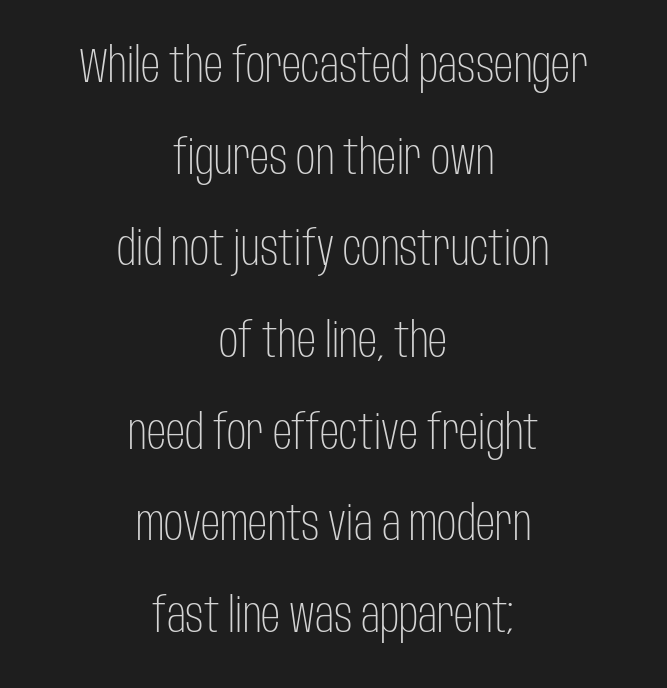
{"serif": "no", "italic": "no", "bold": "no", "weight": "light", "width": "condensed", "stroke_contrast": "low", "x_height": "large", "monospaced": "no", "underline": "no", "align": "center", "line_spacing": "loose", "line_spacing_ratio": 1.91, "letter_spacing": "normal", "letter_spacing_em": 0.0, "glyph_px": 48}
